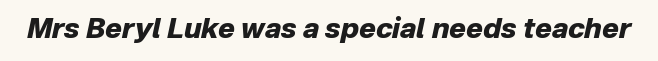
{"italic": "yes", "lean": "right", "slant_degrees": 12, "bold": "yes", "weight": "heavy", "width": "normal", "stroke_contrast": "low", "x_height": "medium", "monospaced": "no", "underline": "no", "letter_spacing": "normal", "letter_spacing_em": 0.0, "glyph_px": 28}
